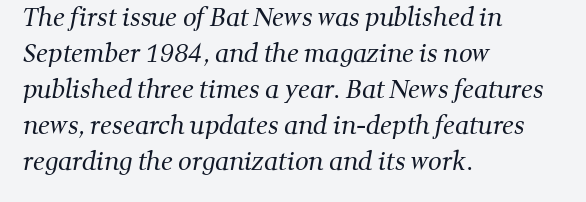
The image shows 24 px text type; set left-aligned, normal line spacing (1.5x), normal letter spacing, not underlined.
